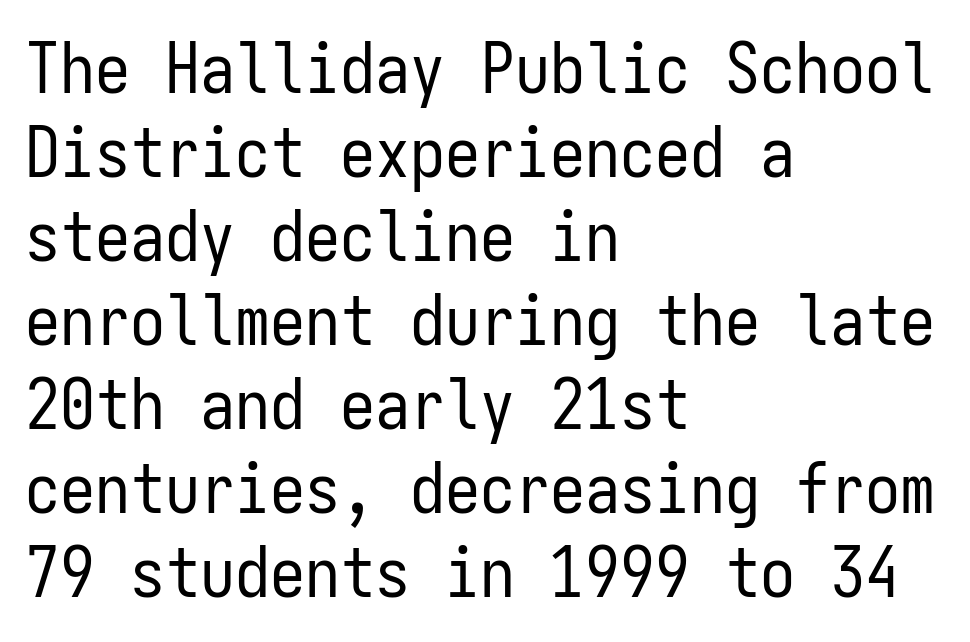
Short note: letters normally spaced. The font's upright variant was chosen for this text. Honestly, there is no underline to notice here at all. The letters look calm and open, with moderate or lighter stems. The rendering shows plain stroke endings on the letterforms — a sans-serif design.
